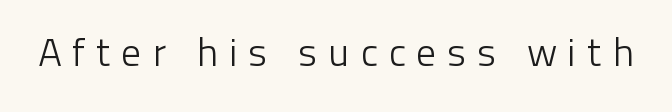
It's the straight-up-and-down kind of type. Letters rest on an invisible, unmarked baseline. Each word looks stretched out because of the extra space between its letters. Ink coverage per letter is moderate at most. Grotesque or geometric, the face here clearly has no serifs.
